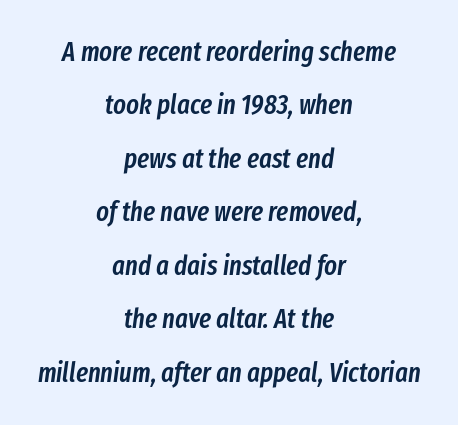
The image shows 27 px text type, italic (leaning right); set centered, loose line spacing (1.98x), normal letter spacing, not underlined.
